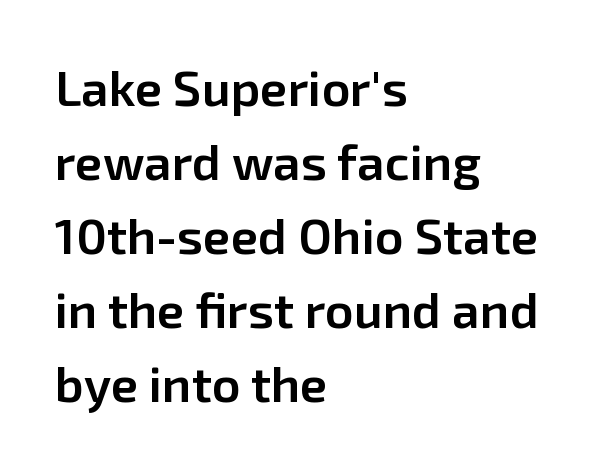
The image shows 50 px semibold sans-serif type, upright; set left-aligned, normal line spacing (1.48x), normal letter spacing, not underlined; low stroke contrast and a medium x-height.
